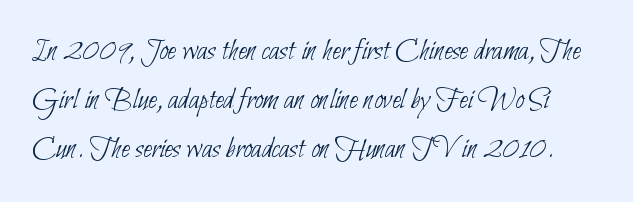
The image shows 31 px thin, condensed sans-serif type; set normal line spacing (1.58x), normal letter spacing, not underlined; low stroke contrast and a small x-height.
